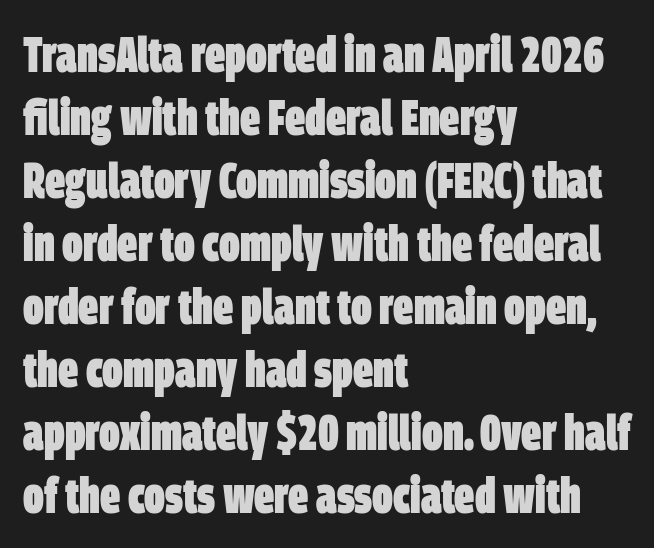
Q: Is the text bold? A: Yes.
Q: Is the typeface a serif or a sans-serif typeface? A: Sans-serif.
Q: Is the text underlined? A: No.
Q: How is the paragraph aligned? A: Left-aligned.
Q: Is the spacing between letters normal or unusually wide? A: Normal.
Q: Is the spacing between lines tight, normal or loose? A: Normal.
Q: Width (condensed, normal, or wide)? A: Condensed.
Q: Stroke contrast? A: Low.
Q: x-height? A: Large.
Q: Monospaced? A: No.
